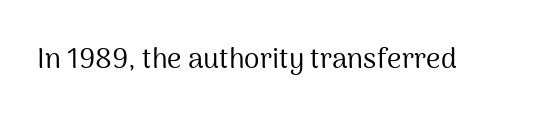
{"serif": "no", "italic": "no", "bold": "no", "weight": "regular", "width": "normal", "stroke_contrast": "medium", "x_height": "medium", "monospaced": "no", "underline": "no", "letter_spacing": "normal", "letter_spacing_em": 0.0, "glyph_px": 28}
